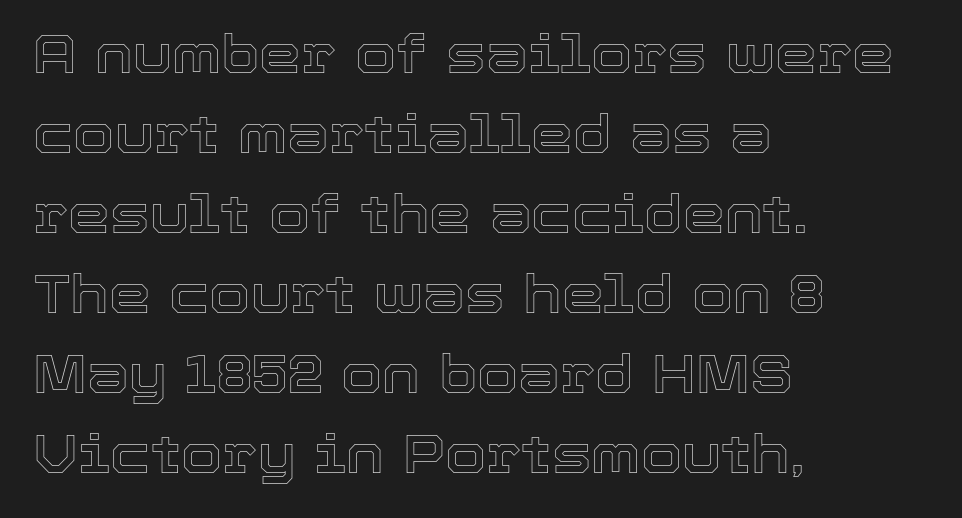
Q: Is the text italic (slanted)? A: No, it is upright.
Q: Is the text underlined? A: No.
Q: How is the paragraph aligned? A: Left-aligned.
Q: Is the spacing between letters normal or unusually wide? A: Normal.
Q: Is the spacing between lines tight, normal or loose? A: Normal.
Q: Width (condensed, normal, or wide)? A: Normal.
Q: x-height? A: Medium.
Q: Monospaced? A: No.
